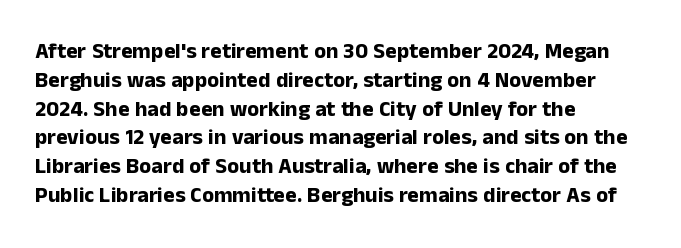
{"italic": "no", "bold": "yes", "underline": "no", "align": "left", "line_spacing": "normal", "line_spacing_ratio": 1.31, "letter_spacing": "normal", "letter_spacing_em": 0.0, "glyph_px": 22}
